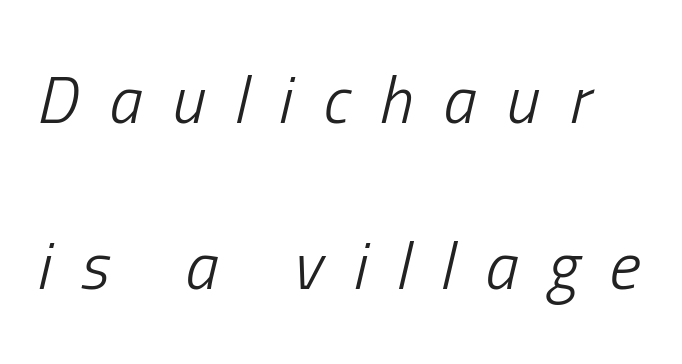
Is this a fixed-width face? No — the glyphs have proportional, varying widths. You can tell it's italic because the verticals aren't actually vertical. Descenders hang freely into open space. A light-to-regular cut is what we see here.
